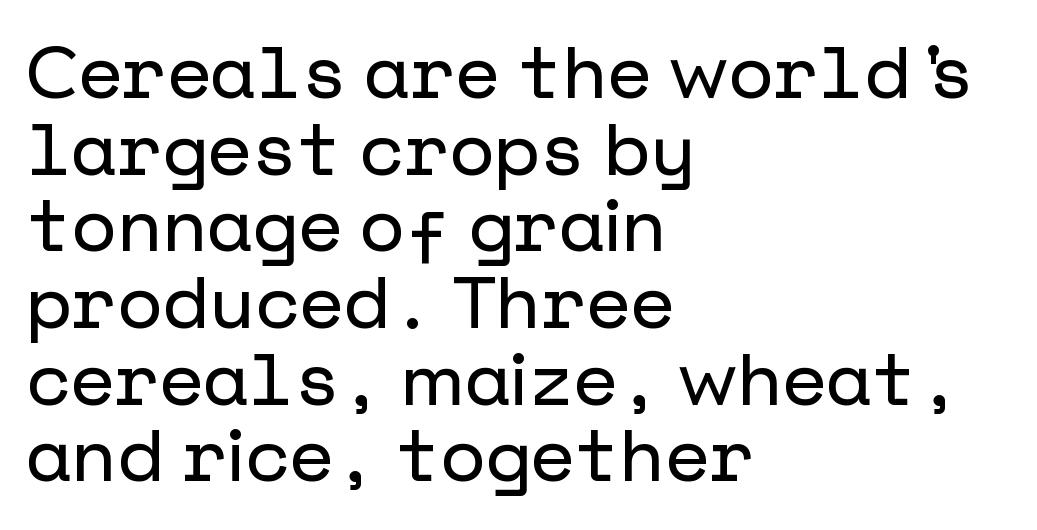
This sample uses an upright cut, with every glyph sitting square on the baseline. The glyphs in this specimen are sans serif. The zone under the glyphs is completely vacant. This sample uses plain, unmodified letter spacing.
